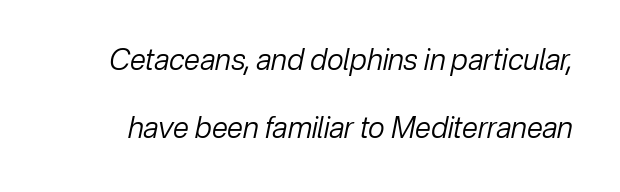
Q: Is the text bold? A: No.
Q: Is the text italic (slanted)? A: Yes, it leans right by about 12 degrees.
Q: Is the text underlined? A: No.
Q: Is the spacing between letters normal or unusually wide? A: Normal.
Q: Is the spacing between lines tight, normal or loose? A: Loose.
Q: Width (condensed, normal, or wide)? A: Normal.
Q: Stroke contrast? A: Low.
Q: x-height? A: Medium.
Q: Monospaced? A: No.
